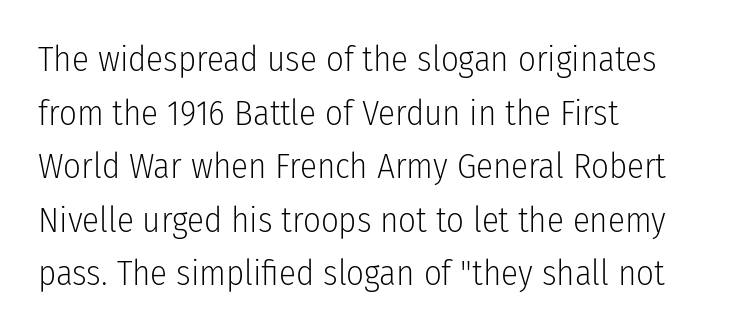
The image shows 35 px light, condensed sans-serif type, upright; set left-aligned, normal line spacing (1.53x), normal letter spacing, not underlined; low stroke contrast and a medium x-height.
